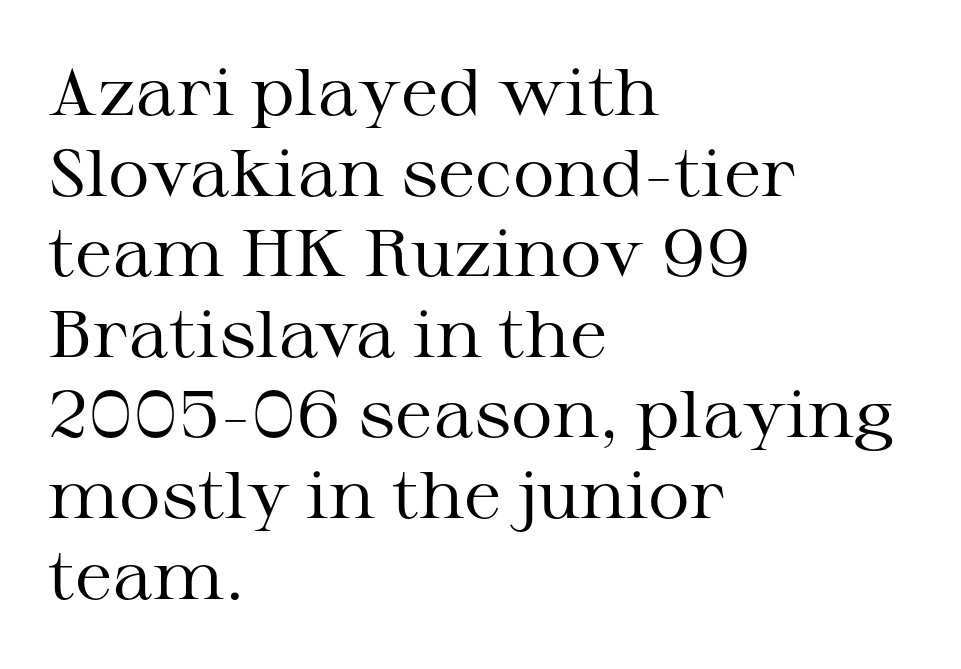
Posture: vertical. Are there feet on the stems? There are — it's a serif. Check under the words: just untouched page. Ink coverage per letter is moderate at most.
